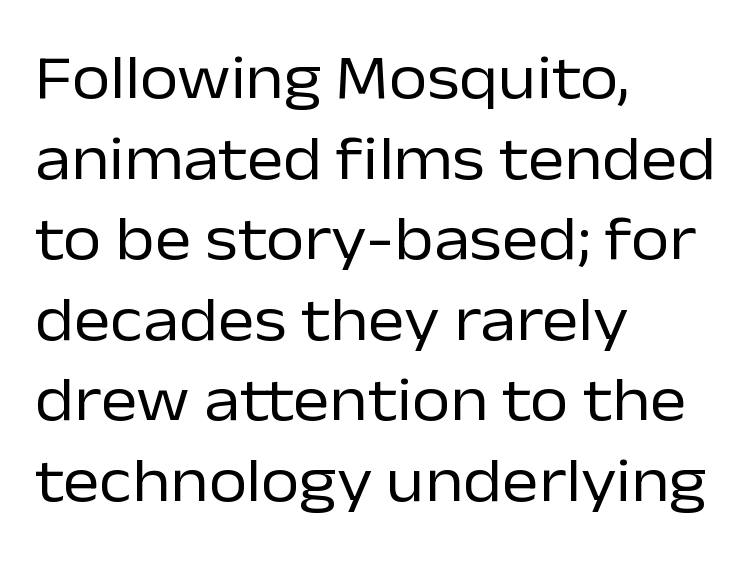
The image shows 62 px regular-weight sans-serif type, upright; set left-aligned, normal line spacing (1.3x), normal letter spacing, not underlined; low stroke contrast and a medium x-height.
